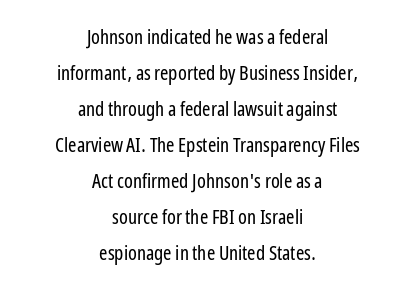
The image shows 20 px text type, upright; set centered, line spacing 1.8x, normal letter spacing, not underlined.
